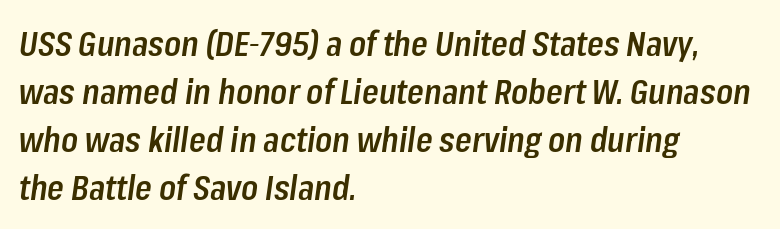
Caption: standard tracking, unaltered. The line-height multiplier appears to be the usual default. Spacing verdict: proportional, widths tailored to each character. The area under the type is left untouched.
